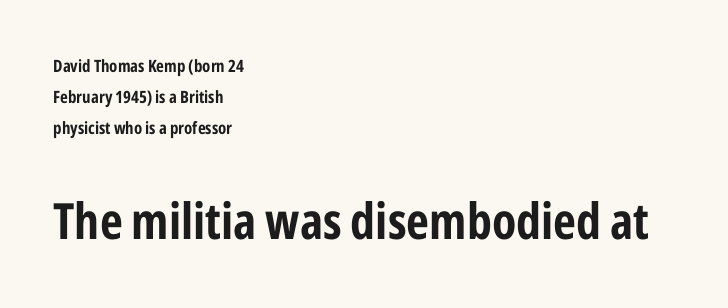
The image shows 50 px bold, condensed sans-serif type, upright; set left-aligned, line spacing 1.81x, normal letter spacing, not underlined; the second (bottom) block is 2.94x larger; low stroke contrast and a medium x-height.
